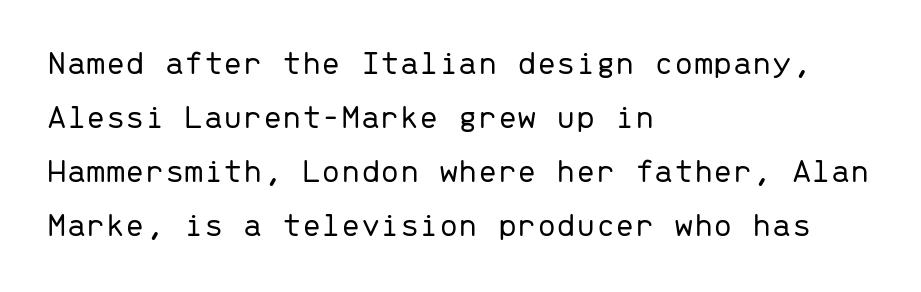
{"serif": "no", "italic": "no", "bold": "no", "weight": "light", "width": "normal", "stroke_contrast": "low", "x_height": "medium", "monospaced": "yes", "underline": "no", "align": "left", "line_spacing": "normal", "line_spacing_ratio": 1.54, "letter_spacing": "normal", "letter_spacing_em": 0.0, "glyph_px": 35}
